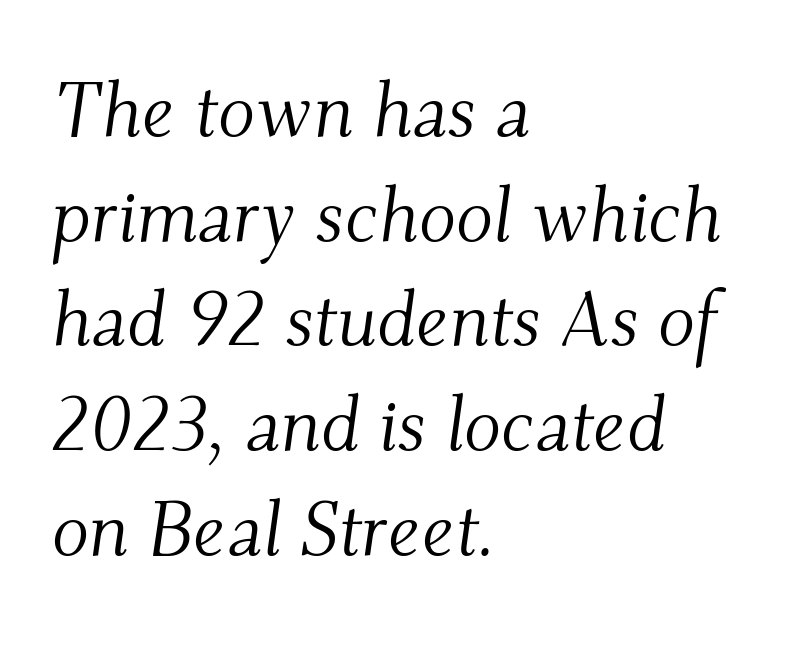
The image shows 77 px light serif type, italic (leaning right); set left-aligned, normal line spacing (1.36x), normal letter spacing, not underlined; medium stroke contrast and a small x-height.
